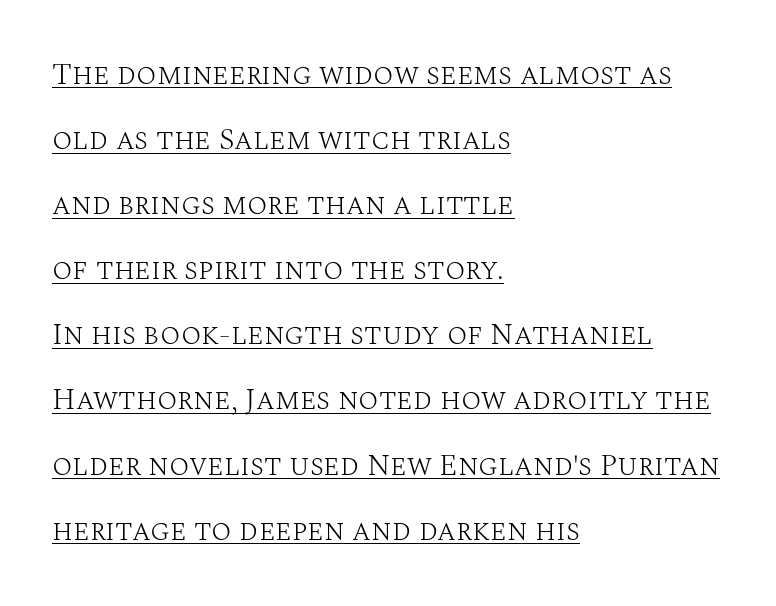
The image shows 30 px light serif type, upright; set left-aligned, loose line spacing (2.17x), normal letter spacing, underlined; medium stroke contrast and a large x-height.
